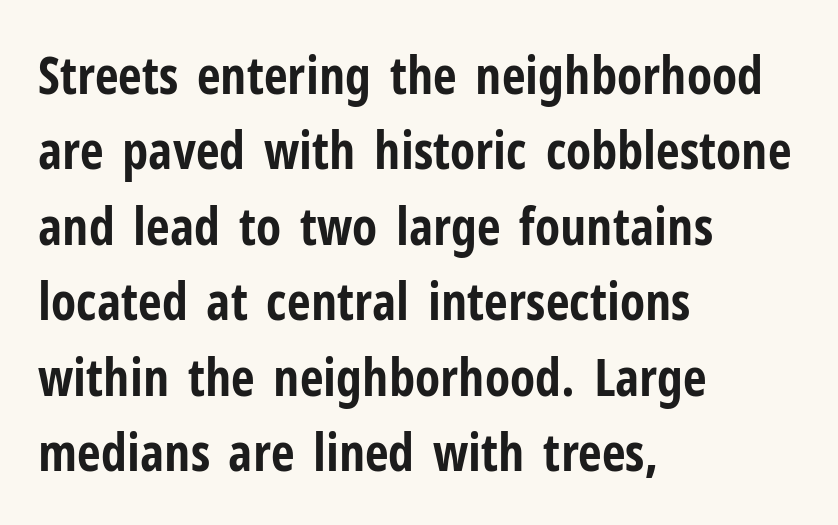
Q: Is the text bold? A: Yes.
Q: Is the text italic (slanted)? A: No, it is upright.
Q: Is the typeface a serif or a sans-serif typeface? A: Sans-serif.
Q: Is the text underlined? A: No.
Q: How is the paragraph aligned? A: Left-aligned.
Q: Is the spacing between letters normal or unusually wide? A: Normal.
Q: Is the spacing between lines tight, normal or loose? A: Normal.
Q: Width (condensed, normal, or wide)? A: Condensed.
Q: Stroke contrast? A: Low.
Q: x-height? A: Medium.
Q: Monospaced? A: No.
